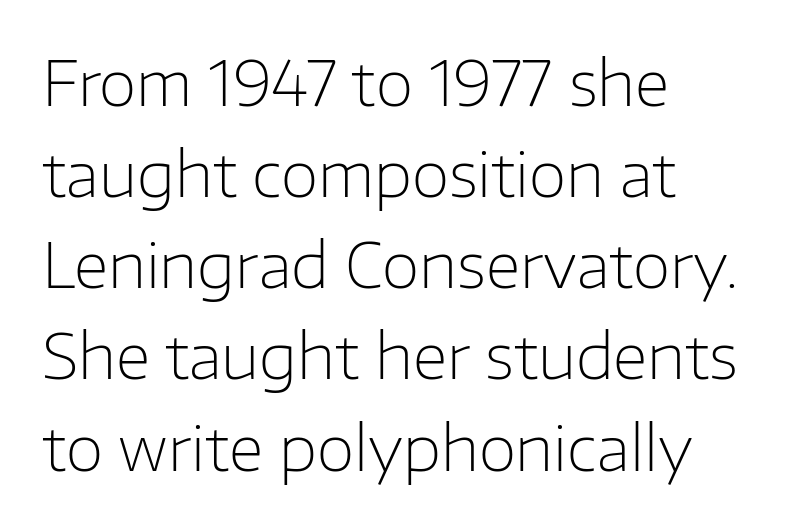
Nope, no serifs anywhere on these letters. Here the designer chose a conventional face with non-uniform glyph widths. Any mark beneath the type? The region is blank. Typeset ragged right — the left edge is the straight one.
